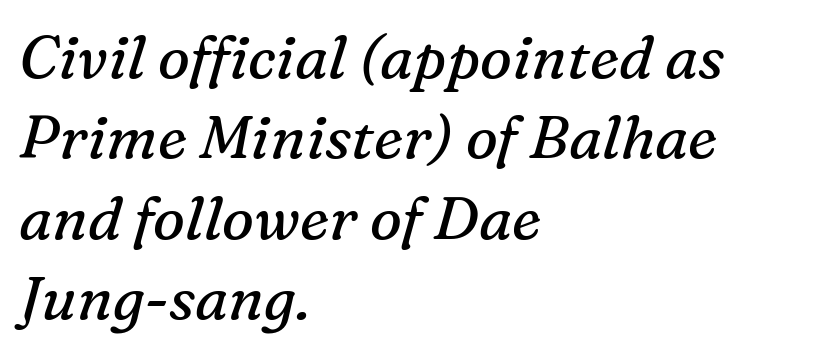
The image shows 60 px regular-weight serif type, italic (leaning right); set left-aligned, normal line spacing (1.34x), normal letter spacing, not underlined; medium stroke contrast and a medium x-height.
